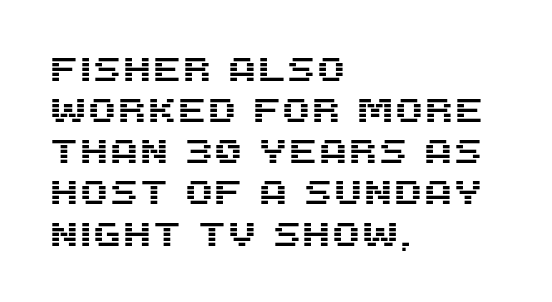
Q: Is the text italic (slanted)? A: No, it is upright.
Q: Is the typeface a serif or a sans-serif typeface? A: Sans-serif.
Q: Is the text underlined? A: No.
Q: How is the paragraph aligned? A: Left-aligned.
Q: Is the spacing between letters normal or unusually wide? A: Normal.
Q: Width (condensed, normal, or wide)? A: Normal.
Q: Stroke contrast? A: Medium.
Q: x-height? A: Large.
Q: Monospaced? A: No.
